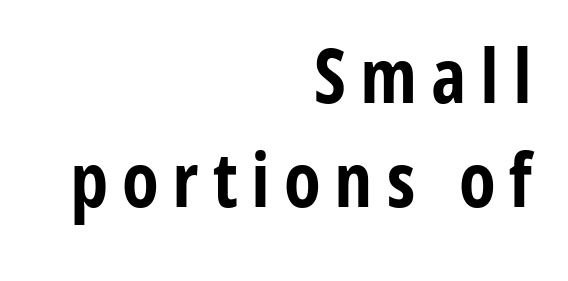
Thick stems and heavy bowls — unmistakably bold. The lettering holds an erect, upright posture throughout. Does the type have serifs? No, each stem ends abruptly. Check the space under the baseline: it is left empty. The leading is moderate, giving the passage an even texture. Spacing verdict: proportional, widths tailored to each character.
